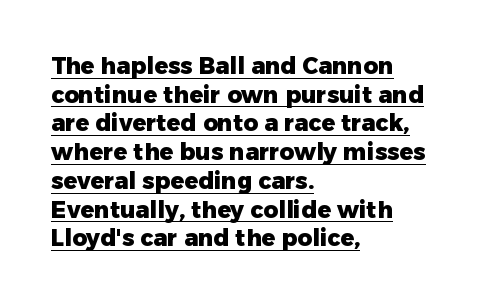
Q: Is the text bold? A: Yes.
Q: Is the text italic (slanted)? A: No, it is upright.
Q: Is the text underlined? A: Yes.
Q: How is the paragraph aligned? A: Left-aligned.
Q: Is the spacing between letters normal or unusually wide? A: Normal.
Q: Is the spacing between lines tight, normal or loose? A: Normal.
